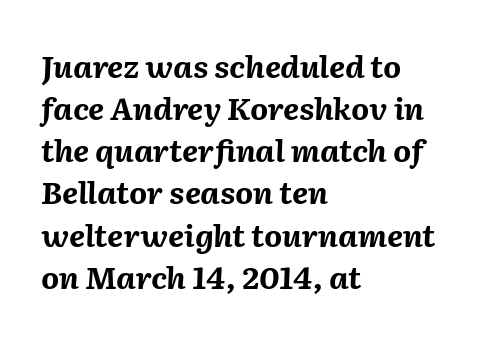
Q: Is the text bold? A: Yes.
Q: Is the text italic (slanted)? A: Yes, it leans right by about 2 degrees.
Q: Is the text underlined? A: No.
Q: How is the paragraph aligned? A: Left-aligned.
Q: Is the spacing between letters normal or unusually wide? A: Normal.
Q: Is the spacing between lines tight, normal or loose? A: Normal.
Q: Width (condensed, normal, or wide)? A: Normal.
Q: Stroke contrast? A: Medium.
Q: x-height? A: Medium.
Q: Monospaced? A: No.
